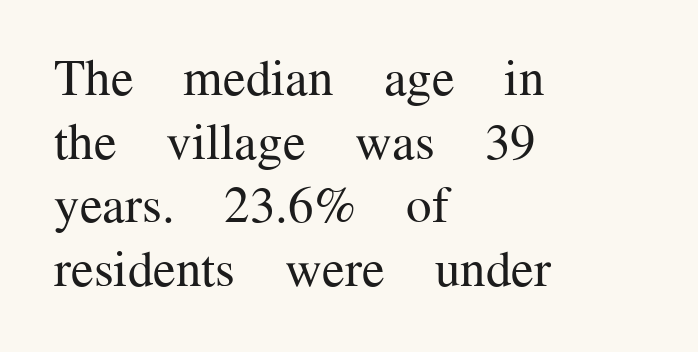
The image shows 51 px regular-weight serif type, upright; set left-aligned, normal line spacing (1.25x), normal letter spacing, not underlined; medium stroke contrast and a medium x-height.
